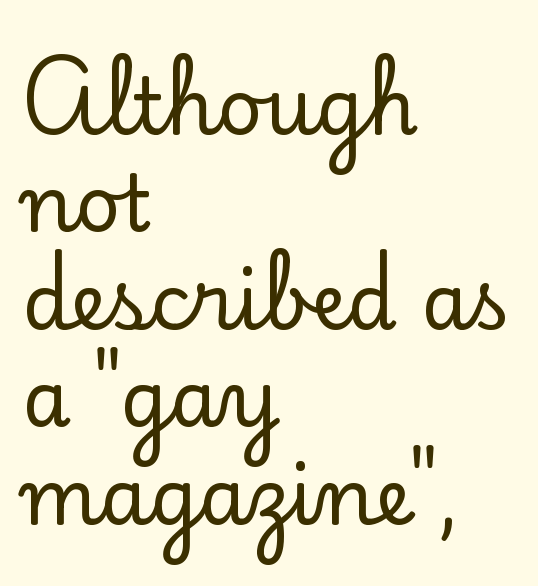
{"serif": "yes", "italic": "no", "width": "normal", "stroke_contrast": "low", "x_height": "small", "monospaced": "no", "underline": "no", "align": "left", "line_spacing": "normal", "line_spacing_ratio": 1.25, "letter_spacing": "normal", "letter_spacing_em": 0.0, "glyph_px": 78}
